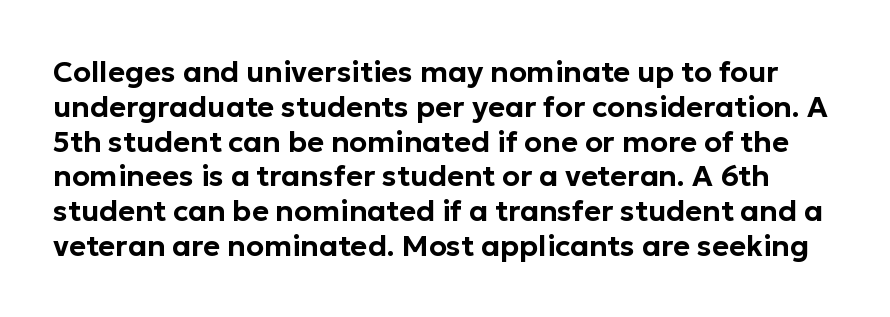
Q: Is the text italic (slanted)? A: No, it is upright.
Q: Is the typeface a serif or a sans-serif typeface? A: Sans-serif.
Q: Is the text underlined? A: No.
Q: Is the spacing between letters normal or unusually wide? A: Normal.
Q: Width (condensed, normal, or wide)? A: Normal.
Q: Stroke contrast? A: Low.
Q: x-height? A: Medium.
Q: Monospaced? A: No.
